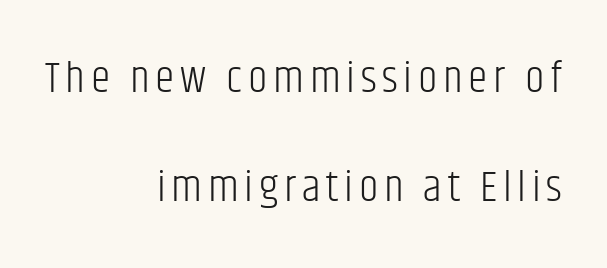
Any mark beneath the type? The region is blank. The rendering anchors every line to the right-hand side. Vertical stems look standard width or narrower in stroke. This sample has the flowing, uneven cadence of proportional lettering.
